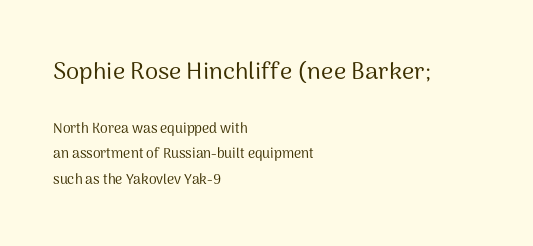
{"italic": "no", "bold": "no", "underline": "no", "align": "left", "line_spacing_ratio": 1.85, "letter_spacing": "normal", "letter_spacing_em": 0.0, "larger_block": "first", "size_ratio": 1.71, "glyph_px": 24}
